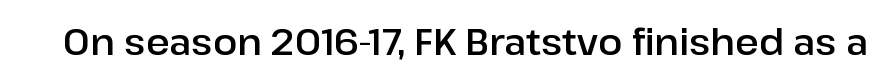
You could not count columns in this text — the font is proportionally spaced. This is roman type, the default non-slanted kind. Short note: letters normally spaced. Clear beneath every line of the passage. Font category for this specimen: sans-serif.
